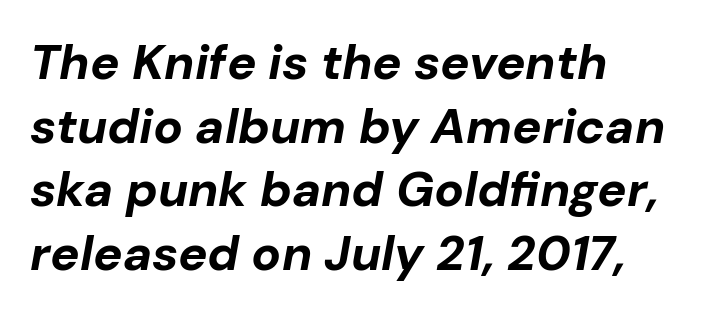
Q: Is the text bold? A: Yes.
Q: Is the text italic (slanted)? A: Yes, it leans right by about 10 degrees.
Q: Is the text underlined? A: No.
Q: How is the paragraph aligned? A: Left-aligned.
Q: Is the spacing between letters normal or unusually wide? A: Normal.
Q: Is the spacing between lines tight, normal or loose? A: Normal.
Q: Width (condensed, normal, or wide)? A: Normal.
Q: Stroke contrast? A: Low.
Q: x-height? A: Medium.
Q: Monospaced? A: No.
